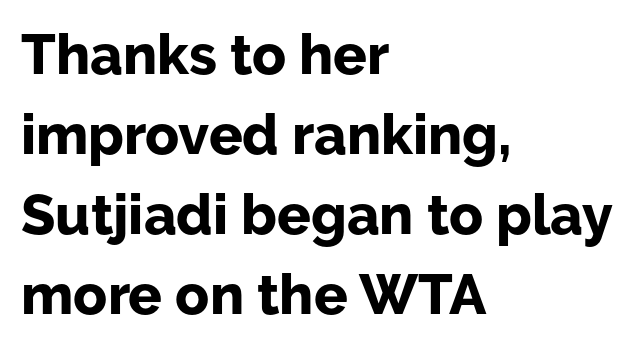
The typesetter chose a ragged-right arrangement here. Rule under the text: the space is simply empty. Serifs: no, the terminals of the letterforms are clean. Is there much room between lines? A standard amount, neither cramped nor airy.
